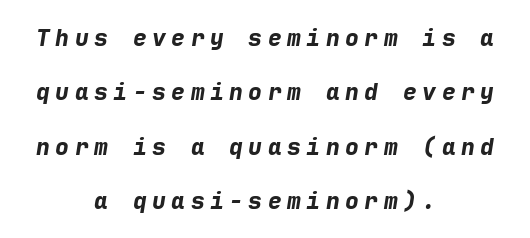
Q: Is the text bold? A: Yes.
Q: Is the text italic (slanted)? A: Yes, it leans right by about 9 degrees.
Q: Is the text underlined? A: No.
Q: How is the paragraph aligned? A: Centered.
Q: Is the spacing between letters normal or unusually wide? A: Unusually wide.
Q: Is the spacing between lines tight, normal or loose? A: Loose.
